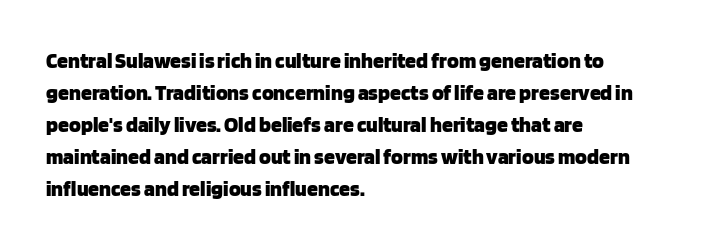
{"italic": "no", "bold": "yes", "underline": "no", "align": "left", "line_spacing": "normal", "line_spacing_ratio": 1.46, "letter_spacing": "normal", "letter_spacing_em": 0.0, "glyph_px": 22}
